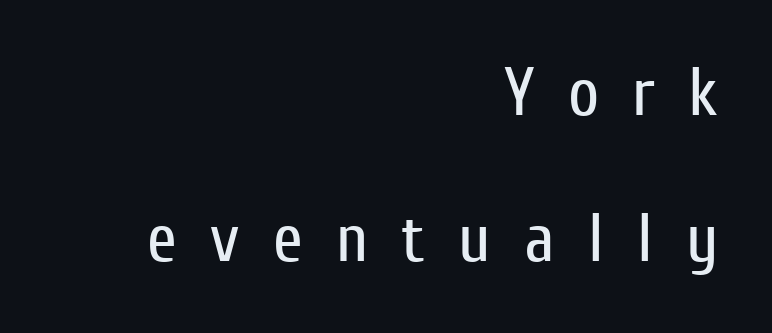
Inter-character spacing is expanded well beyond the font's built-in metrics. The designer went with a sans here, leaving each stem footless. When letters stand straight like this, we call the style roman or upright. Bold? No — there's no thickening of the strokes.
